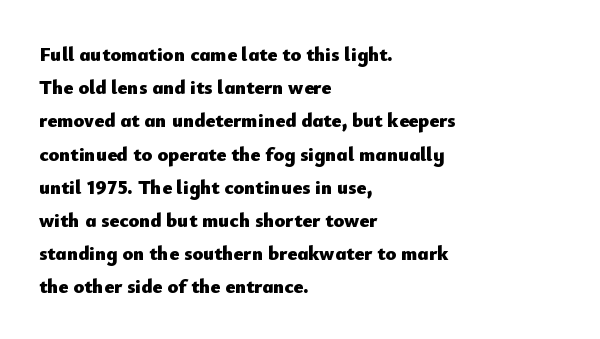
The image shows 20 px bold type, upright; set left-aligned, normal line spacing (1.66x), normal letter spacing, not underlined.
